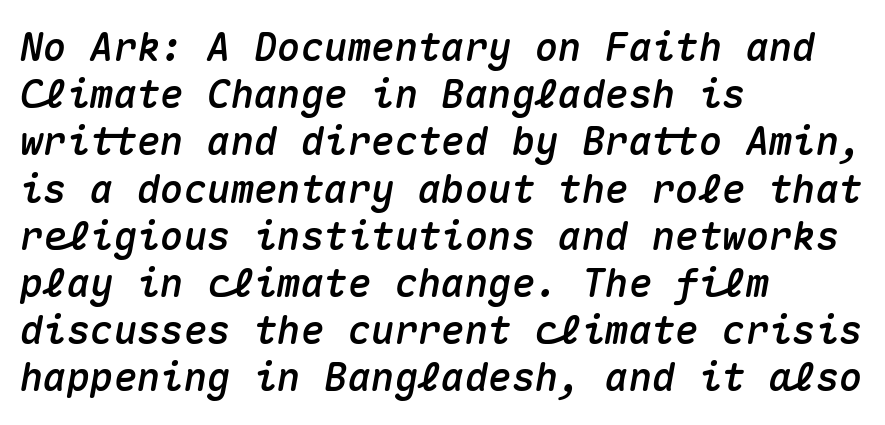
The passage shown is not underscored anywhere. The rendering anchors every line to the left-hand side. Every character here occupies the same horizontal width, giving the sample a typewriter-like rhythm. Letter spacing: default. Does the lettering tilt? It does — this is italic.
